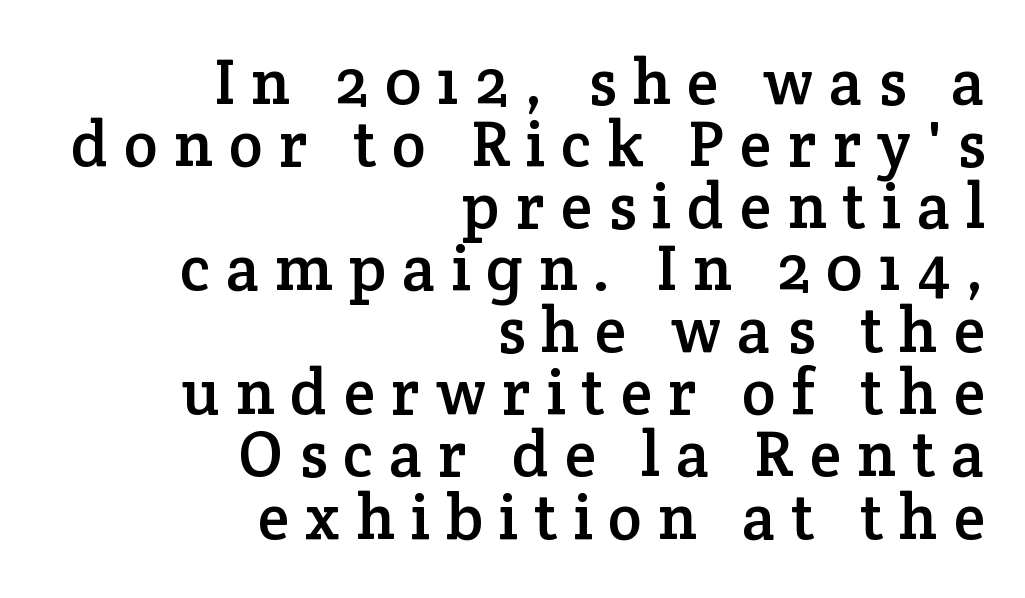
{"serif": "yes", "italic": "no", "width": "normal", "stroke_contrast": "low", "x_height": "medium", "monospaced": "no", "underline": "no", "align": "right", "line_spacing": "tight", "line_spacing_ratio": 0.97, "letter_spacing": "wide", "letter_spacing_em": 0.25, "glyph_px": 64}
